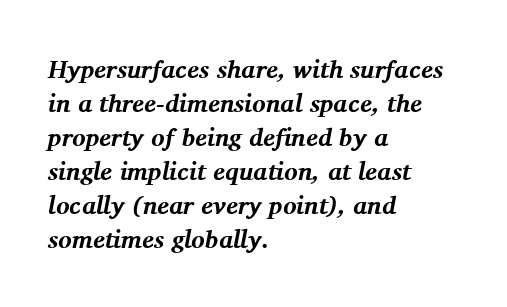
A student would call this left alignment; a typographer would say flush left, rag right. Inter-character spacing is left at the font's built-in metrics. Does the leading feel generous? No, just average. The foot of each line stays bare and open. Posture: slanted.
